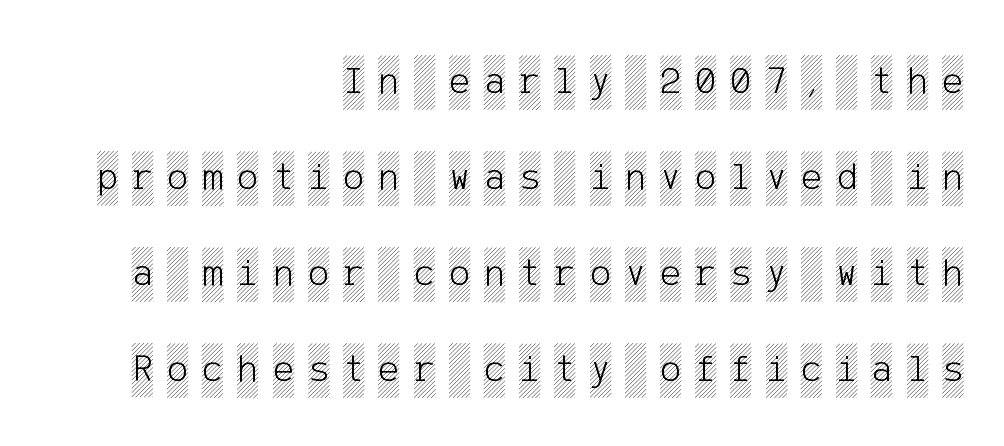
The image shows 40 px condensed type, upright; set right-aligned, loose line spacing (2.4x), unusually wide letter spacing (+0.35 em), not underlined; a large x-height.
